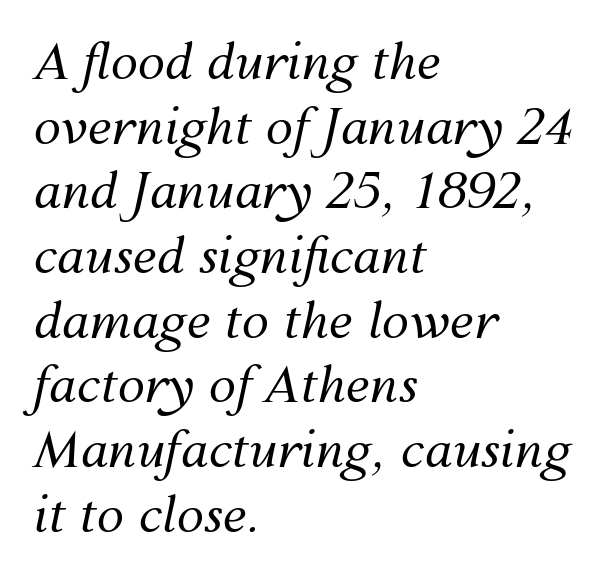
The image shows 49 px regular-weight type, italic (leaning right); set left-aligned, normal line spacing (1.32x), normal letter spacing, not underlined; medium stroke contrast and a medium x-height.
